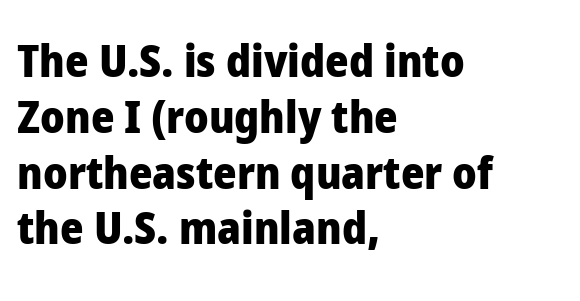
The image shows 45 px heavy sans-serif type, upright; set left-aligned, line spacing 1.24x, normal letter spacing, not underlined; low stroke contrast and a medium x-height.
